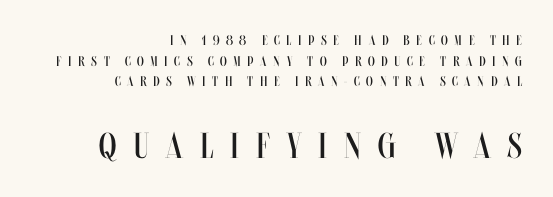
If you drew a ruler down the right edge, every line would touch it. Is the letter spacing exaggerated? Yes — the characters are pushed far apart. The face used here is proportionally spaced, like ordinary book or web type. Visually, the bottom section dominates because its glyphs are scaled up. Tall strokes in this sample are plumb rather than angled.
